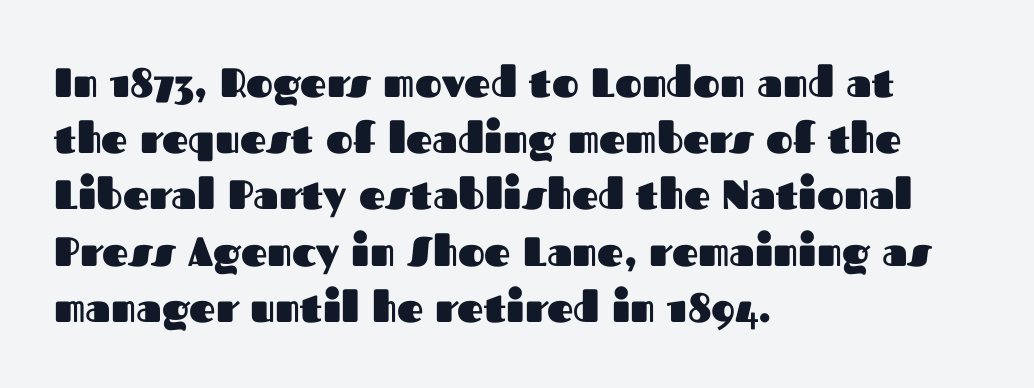
{"serif": "no", "italic": "no", "bold": "yes", "weight": "heavy", "width": "normal", "stroke_contrast": "medium", "x_height": "medium", "monospaced": "no", "underline": "no", "align": "left", "line_spacing": "normal", "line_spacing_ratio": 1.37, "letter_spacing": "normal", "letter_spacing_em": 0.0, "glyph_px": 41}
